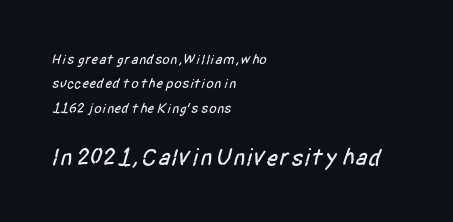
Glance below the letters and you will spot only blank space. Here the glyphs are tracked normally, forming tight word shapes. Is the lower block the larger one? Yes — the lower block carries the bigger type. A classic flush-left, rag-right setting is used for this passage.
